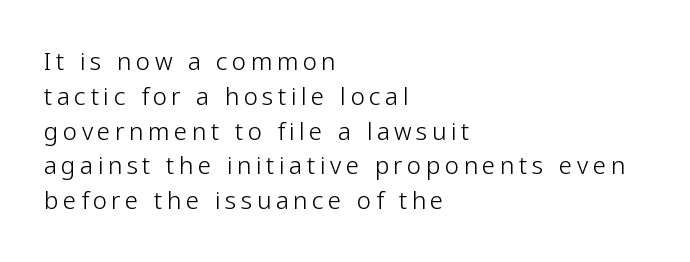
If you drew a line through each stem, it would be perfectly vertical. Regarding leading, the lines here are spaced in the standard way. This rendering features lettering with no underline. Short and long lines alike share a common starting point at left. The passage shown is not bold in any degree.
